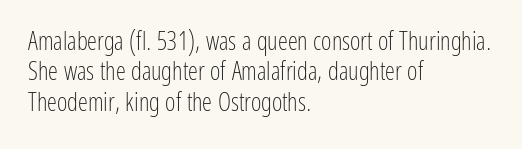
{"italic": "no", "bold": "no", "underline": "no", "align": "left", "line_spacing_ratio": 1.22, "letter_spacing": "normal", "letter_spacing_em": 0.0, "glyph_px": 25}
